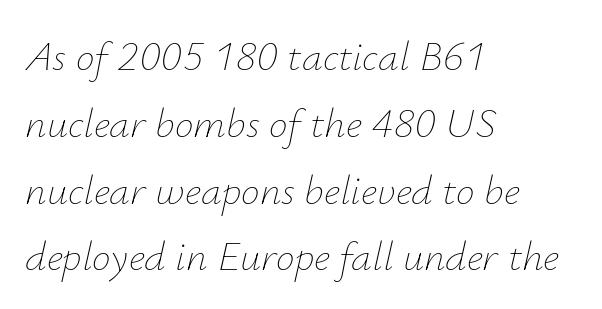
Anything drawn beneath the words? Only blank space. Which margin do the lines hug? The left one — the right edge is uneven. Stem width sits at or under what a default text font uses. Evenly set lines give the paragraph a standard silhouette. Tall strokes in this sample are angled rather than plumb. Here the designer chose a conventional face with non-uniform glyph widths.
